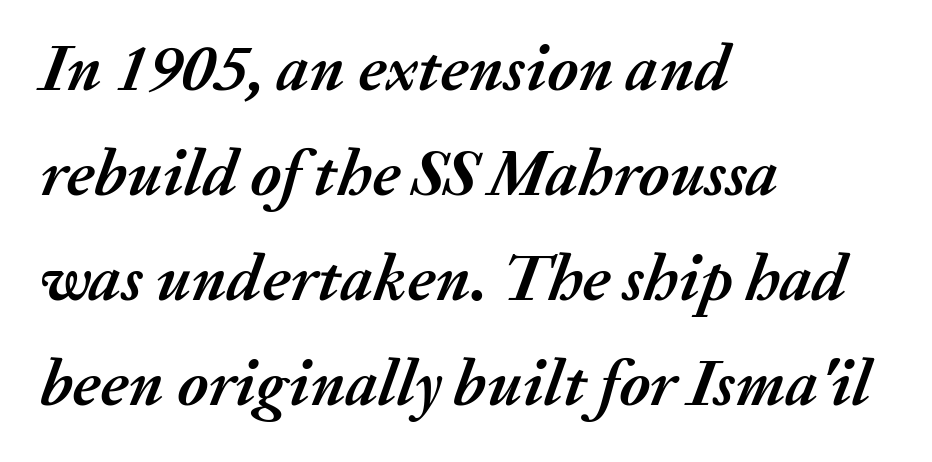
Q: Is the text bold? A: Yes.
Q: Is the text italic (slanted)? A: Yes, it leans right by about 20 degrees.
Q: Is the text underlined? A: No.
Q: How is the paragraph aligned? A: Left-aligned.
Q: Is the spacing between letters normal or unusually wide? A: Normal.
Q: Is the spacing between lines tight, normal or loose? A: Normal.
Q: Width (condensed, normal, or wide)? A: Normal.
Q: Stroke contrast? A: Medium.
Q: x-height? A: Medium.
Q: Monospaced? A: No.
